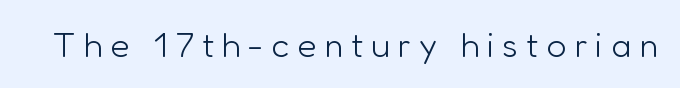
Vertical stems look standard width or narrower in stroke. The space directly below the letters is spotless. Character widths vary here, with narrow letters taking less room than wide ones. The specimen reads as upright at a glance. Short note: letters widely spaced. Unlike a traditional serif, this face leaves its strokes unadorned.
